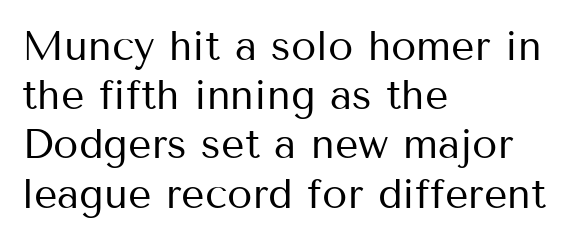
The image shows 41 px regular-weight sans-serif type, upright; set left-aligned, line spacing 1.2x, normal letter spacing, not underlined; medium stroke contrast and a medium x-height.
